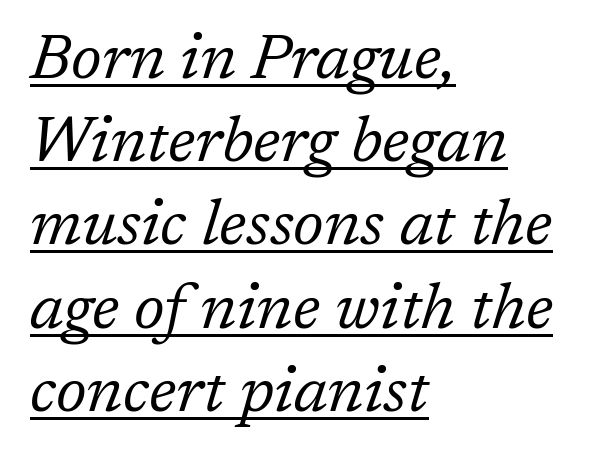
{"serif": "yes", "italic": "yes", "lean": "right", "slant_degrees": 17, "bold": "no", "weight": "regular", "width": "normal", "stroke_contrast": "low", "x_height": "medium", "monospaced": "no", "underline": "yes", "align": "left", "line_spacing": "normal", "line_spacing_ratio": 1.3, "letter_spacing": "normal", "letter_spacing_em": 0.0, "glyph_px": 64}
